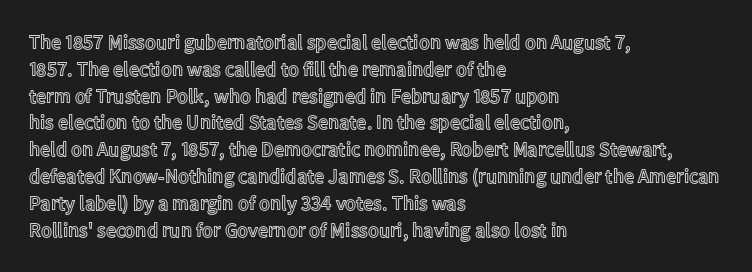
The image shows 20 px text type, upright; set left-aligned, normal line spacing (1.34x), normal letter spacing, not underlined.
